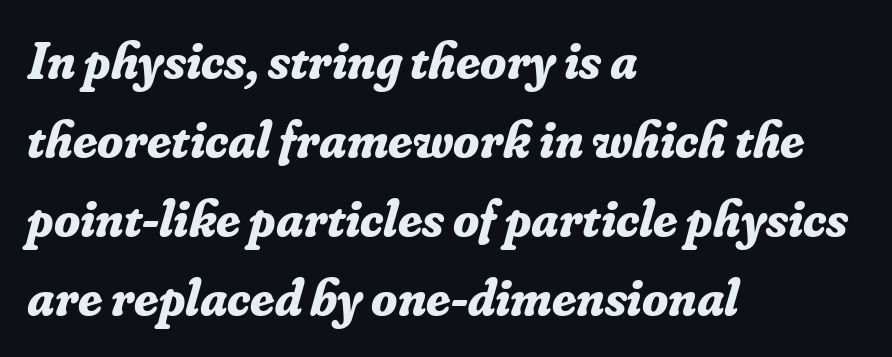
The typeface chosen for these lines features serifs. The letters advance in unequal steps, a hallmark of proportional type. You could call the tracking neutral — neither tight nor loose. Leftover space on each line is placed entirely after the last word.
